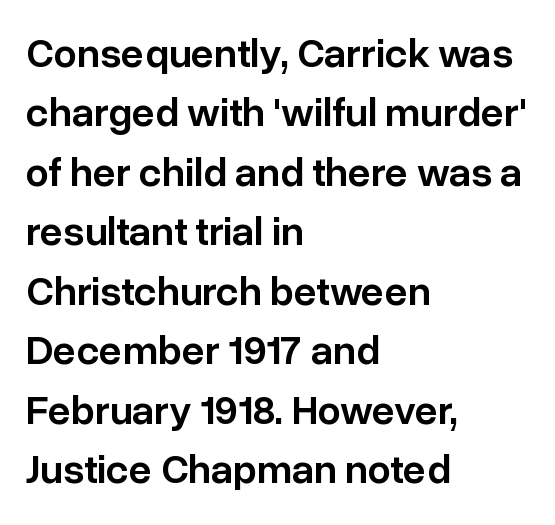
Compared with a centered layout, this one pins lines to the left instead. Examine the stroke ends and you'll find no serifs. The lines sit at an ordinary, default distance from one another. Characters remain perfectly vertical along every line.
